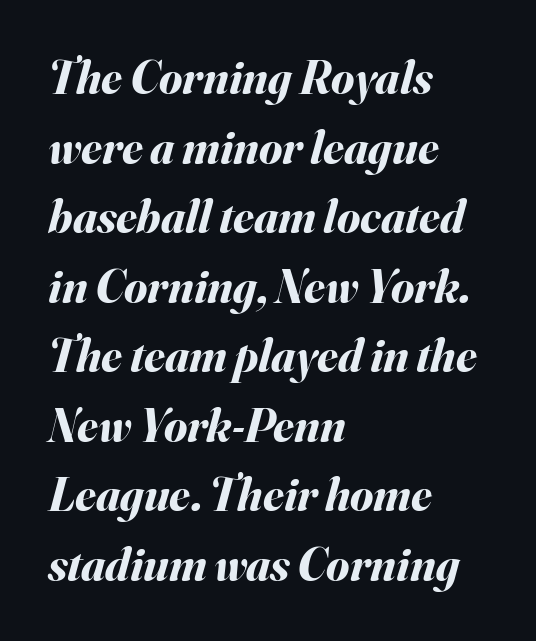
Rows of type keep a routine distance in the vertical direction. The line texture is even and compact thanks to regular tracking. The letters advance in unequal steps, a hallmark of proportional type. A student would call this left alignment; a typographer would say flush left, rag right. Designer's note — italics engaged. The letters are bold, with thick, heavy strokes.
